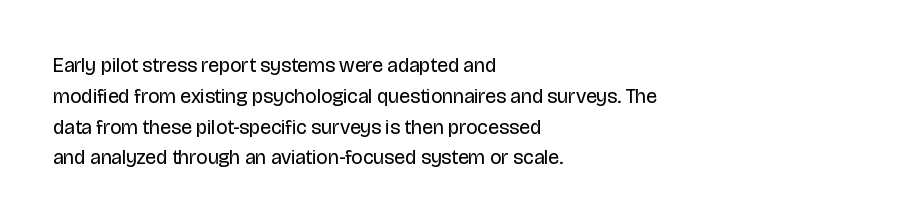
Unmarked baselines from the first word to the last. Between one letter and the next there's only the usual sliver of space. Left-aligned paragraph, ragged on the right. Compared with typical paragraphs, the rows here are spaced about the same. It's the straight-up-and-down kind of type.
